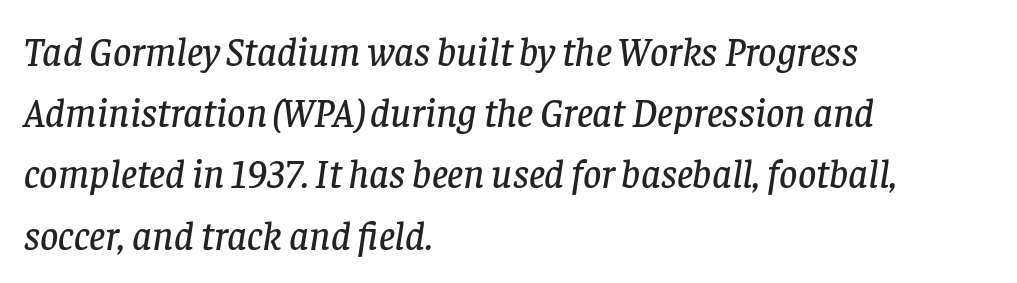
Just letters on the line, the space beneath them empty. Every character sits at an angle, as italics do. Letterform terminals end in serifs throughout the passage. Notice how the passage keeps a crisp vertical edge on the left only. Nobody touched the tracking dial on this one.
